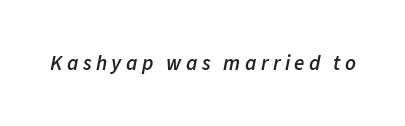
{"italic": "yes", "lean": "right", "slant_degrees": 11, "bold": "semi", "underline": "no", "letter_spacing": "wide", "letter_spacing_em": 0.21, "glyph_px": 21}
